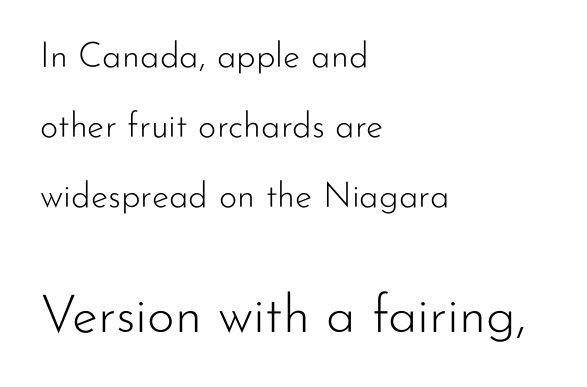
The image shows 53 px light sans-serif type, upright; set left-aligned, loose line spacing (2.0x), normal letter spacing, not underlined; the second (bottom) block is 1.51x larger; low stroke contrast and a small x-height.
